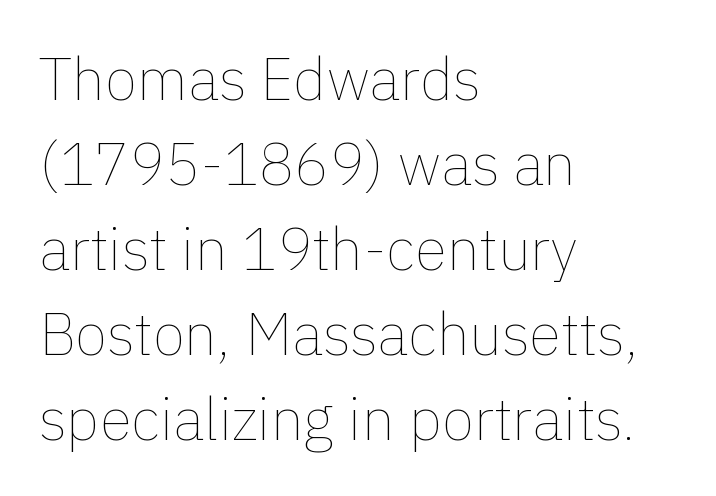
The image shows 59 px thin type, upright; set left-aligned, normal line spacing (1.44x), normal letter spacing, not underlined; a medium x-height.
